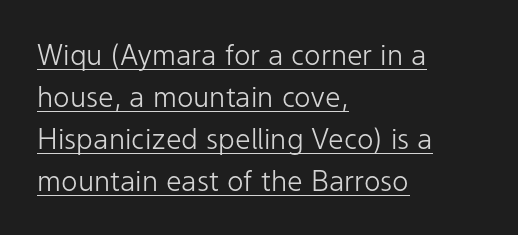
The image shows 28 px light sans-serif type, upright; set left-aligned, normal line spacing (1.5x), normal letter spacing, underlined; low stroke contrast and a medium x-height.
